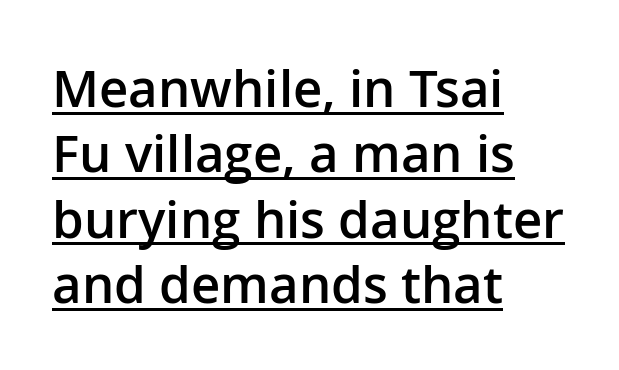
The image shows 51 px semibold sans-serif type, upright; set left-aligned, normal line spacing (1.28x), normal letter spacing, underlined; low stroke contrast and a medium x-height.
